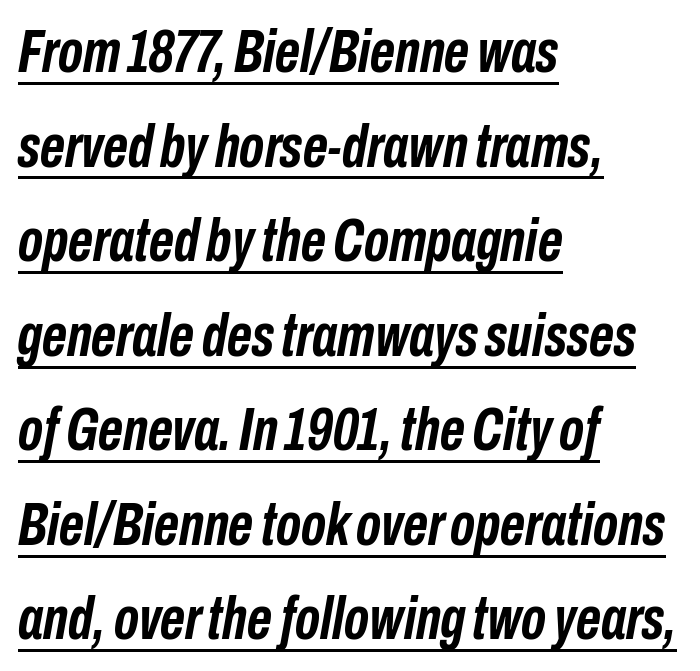
{"italic": "yes", "lean": "right", "slant_degrees": 10, "bold": "yes", "weight": "semibold", "width": "condensed", "stroke_contrast": "low", "x_height": "medium", "monospaced": "no", "underline": "yes", "align": "left", "line_spacing": "normal", "line_spacing_ratio": 1.55, "letter_spacing": "normal", "letter_spacing_em": 0.0, "glyph_px": 61}
